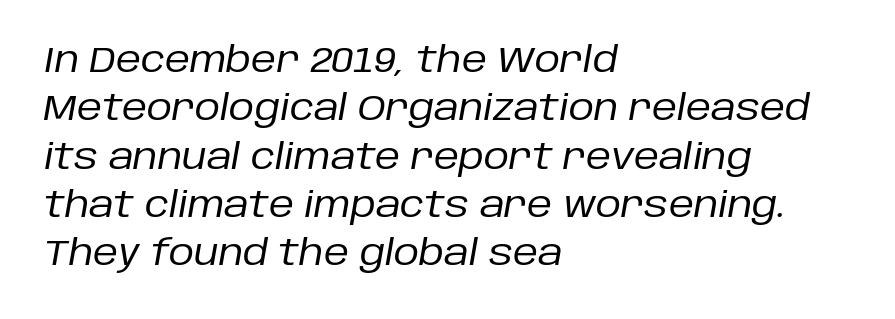
{"italic": "yes", "lean": "right", "slant_degrees": 10, "bold": "no", "weight": "regular", "width": "normal", "stroke_contrast": "low", "x_height": "large", "monospaced": "no", "underline": "no", "align": "left", "line_spacing": "normal", "line_spacing_ratio": 1.38, "letter_spacing": "normal", "letter_spacing_em": 0.0, "glyph_px": 35}
